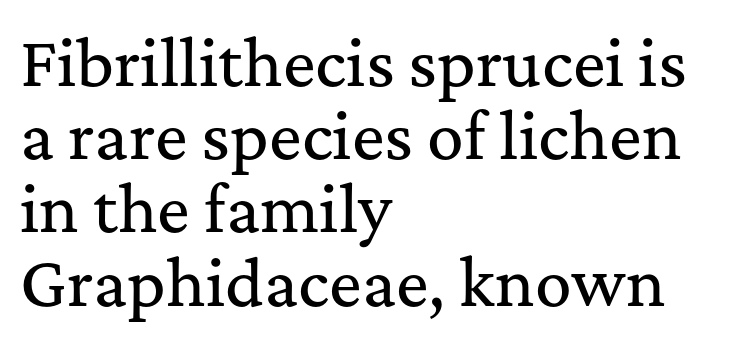
The image shows 61 px serif type, upright; set left-aligned, line spacing 1.2x, normal letter spacing, not underlined; medium stroke contrast and a medium x-height.
